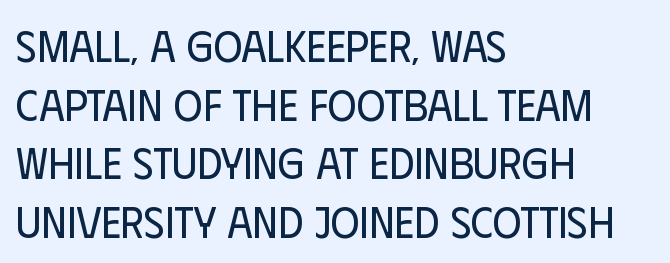
Bold? No — there's no thickening of the strokes. A typesetter would call this proportional, since set widths differ per character. Clear beneath every line of the passage. The text block is weighted toward the left margin, trailing off unevenly rightward. The gaps between neighbouring characters are ordinary and unremarkable. The font's upright variant was chosen for this text.
